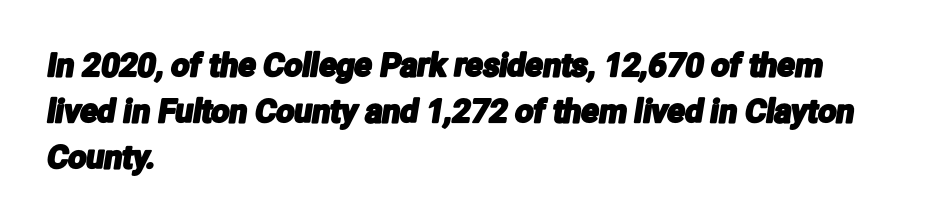
{"serif": "no", "width": "condensed", "stroke_contrast": "low", "x_height": "medium", "monospaced": "no", "underline": "no", "align": "left", "line_spacing": "normal", "line_spacing_ratio": 1.44, "letter_spacing": "normal", "letter_spacing_em": 0.0, "glyph_px": 32}
